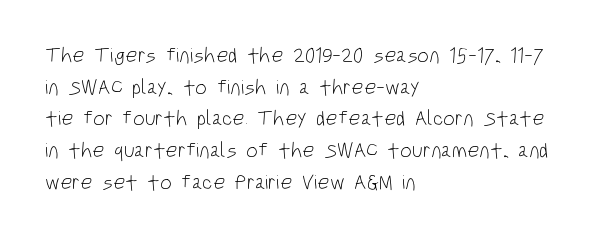
Style check: upright. Leftover space on each line is placed entirely after the last word. The rows are spaced the way most documents space them. The font is comparable to plain body text, perhaps lighter. Honestly, there is no underline to notice here at all. Nobody touched the tracking dial on this one.
